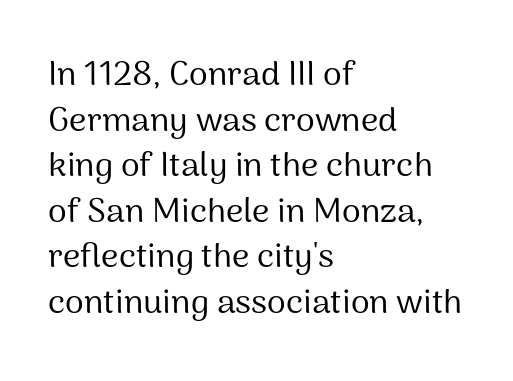
Spacing verdict: proportional, widths tailored to each character. Compared with a centered layout, this one pins lines to the left instead. The words here are not underlined. Posture: upright roman. Ink coverage per letter is moderate at most.
